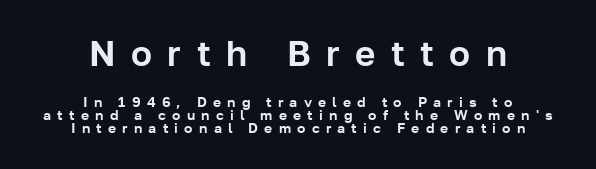
{"serif": "no", "italic": "no", "width": "normal", "stroke_contrast": "low", "x_height": "medium", "monospaced": "no", "underline": "no", "align": "center", "line_spacing": "tight", "line_spacing_ratio": 0.96, "letter_spacing": "wide", "letter_spacing_em": 0.44, "larger_block": "first", "size_ratio": 2.5, "glyph_px": 35}
